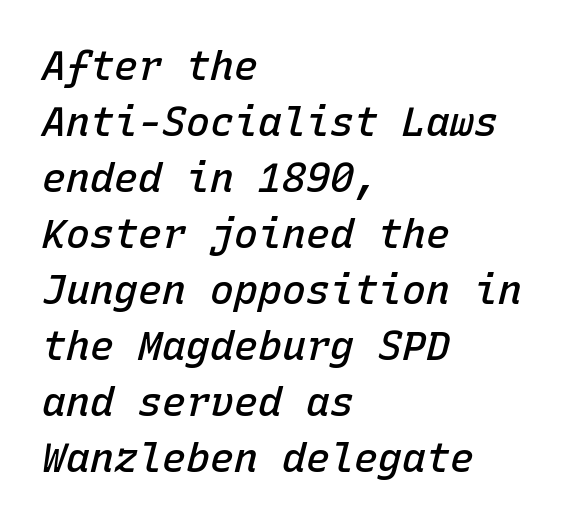
Q: Is the text bold? A: Semi-bold.
Q: Is the text italic (slanted)? A: Yes, it leans right by about 15 degrees.
Q: Is the text underlined? A: No.
Q: How is the paragraph aligned? A: Left-aligned.
Q: Is the spacing between letters normal or unusually wide? A: Normal.
Q: Is the spacing between lines tight, normal or loose? A: Normal.
Q: Width (condensed, normal, or wide)? A: Normal.
Q: Stroke contrast? A: Low.
Q: x-height? A: Medium.
Q: Monospaced? A: Yes.
